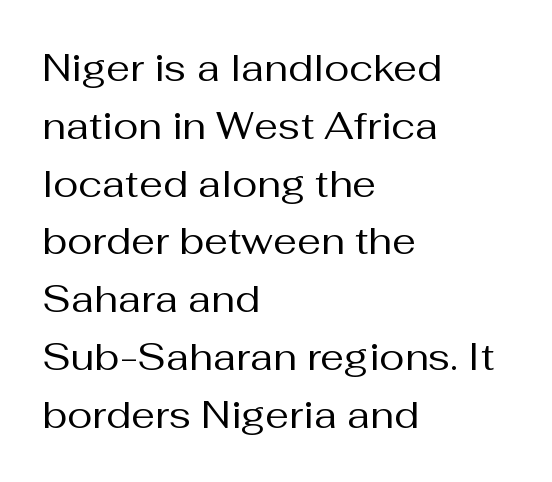
The image shows 38 px regular-weight sans-serif type, upright; set left-aligned, normal line spacing (1.52x), normal letter spacing, not underlined; medium stroke contrast and a medium x-height.
